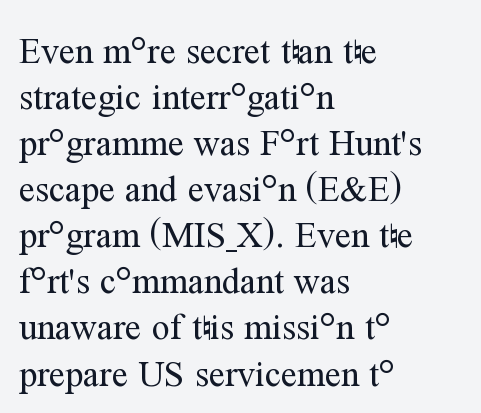
The image shows 36 px regular-weight serif type, upright; set left-aligned, normal line spacing (1.28x), normal letter spacing, not underlined; medium stroke contrast and a medium x-height.
